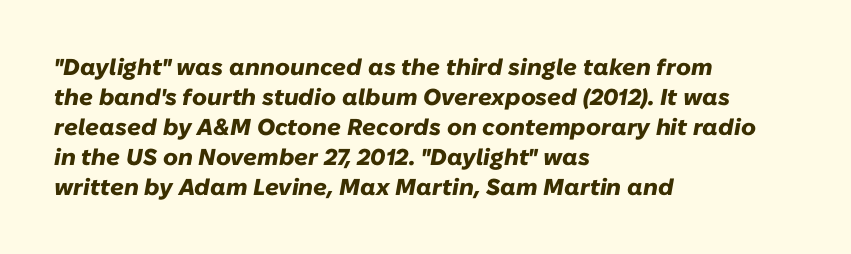
Q: Is the text bold? A: Yes.
Q: Is the text italic (slanted)? A: Yes, it leans right by about 10 degrees.
Q: Is the text underlined? A: No.
Q: How is the paragraph aligned? A: Left-aligned.
Q: Is the spacing between letters normal or unusually wide? A: Normal.
Q: Is the spacing between lines tight, normal or loose? A: Normal.
